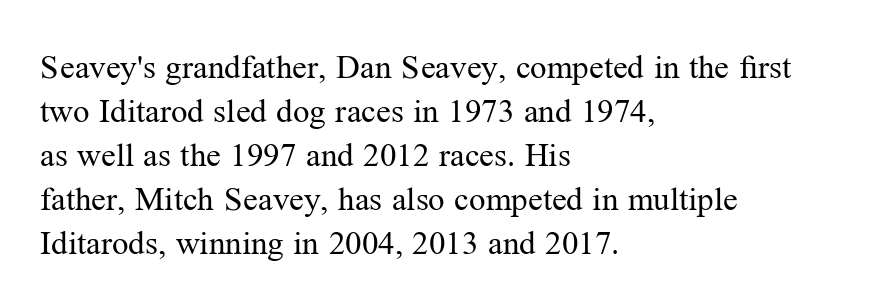
{"serif": "yes", "italic": "no", "bold": "no", "weight": "regular", "width": "normal", "stroke_contrast": "medium", "x_height": "medium", "monospaced": "no", "underline": "no", "align": "left", "line_spacing": "normal", "line_spacing_ratio": 1.33, "letter_spacing": "normal", "letter_spacing_em": 0.0, "glyph_px": 33}
